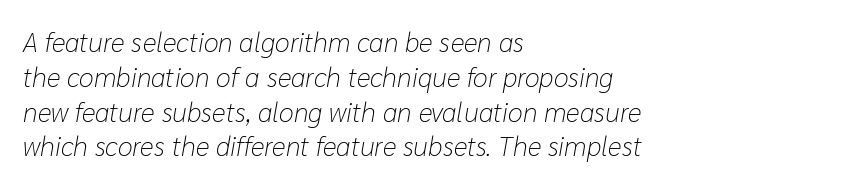
The image shows 27 px text type, italic (leaning right); set left-aligned, normal line spacing (1.29x), normal letter spacing, not underlined.
